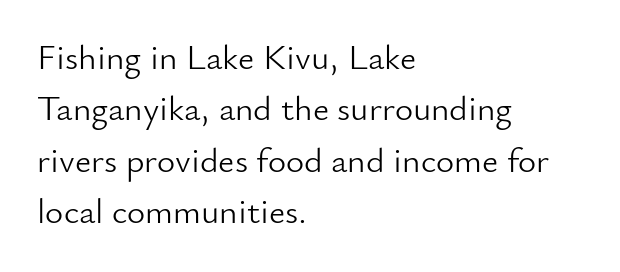
{"serif": "no", "italic": "no", "bold": "no", "weight": "light", "width": "normal", "stroke_contrast": "low", "x_height": "small", "monospaced": "no", "underline": "no", "align": "left", "line_spacing": "normal", "line_spacing_ratio": 1.47, "letter_spacing": "normal", "letter_spacing_em": 0.0, "glyph_px": 35}
